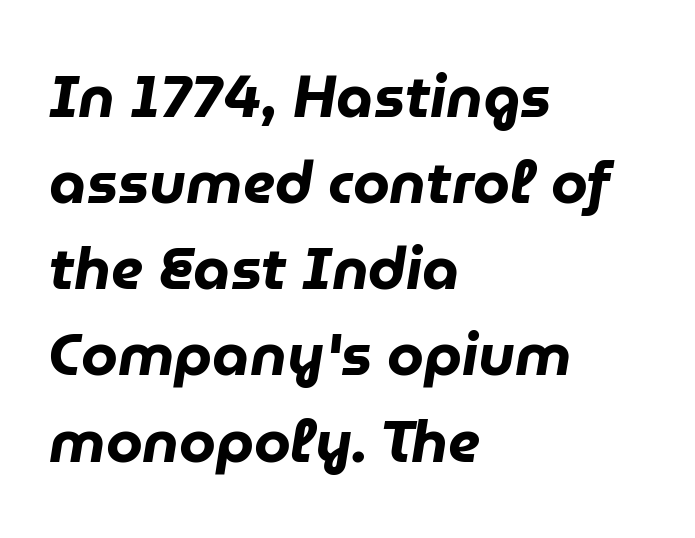
The image shows 59 px heavy type, italic (leaning right); set left-aligned, normal line spacing (1.46x), normal letter spacing, not underlined; low stroke contrast and a medium x-height.
